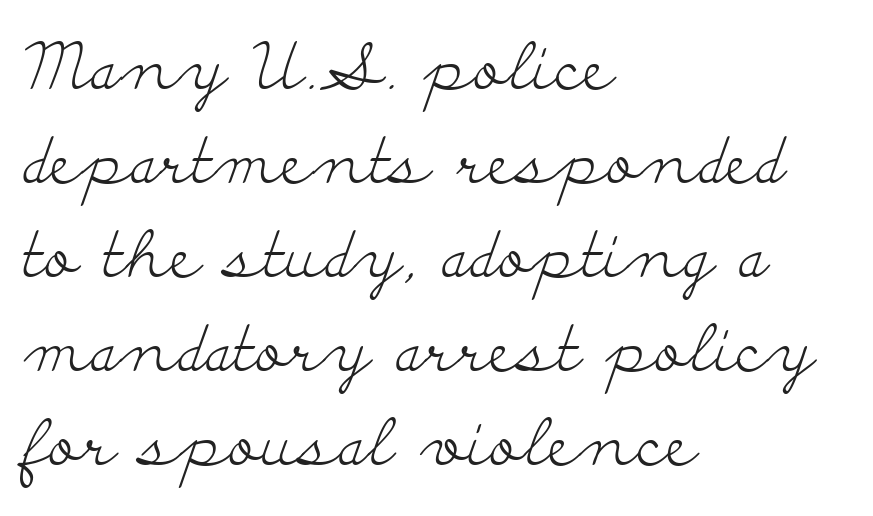
{"serif": "yes", "bold": "no", "weight": "light", "width": "wide", "stroke_contrast": "low", "x_height": "small", "monospaced": "no", "underline": "no", "align": "left", "line_spacing": "normal", "line_spacing_ratio": 1.47, "letter_spacing": "normal", "letter_spacing_em": 0.0, "glyph_px": 64}
